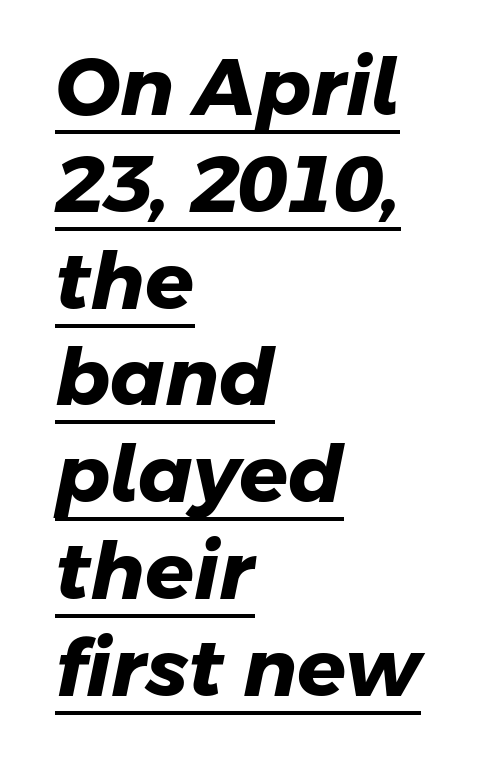
The image shows 80 px heavy sans-serif type; set left-aligned, line spacing 1.21x, normal letter spacing, underlined; low stroke contrast and a medium x-height.
